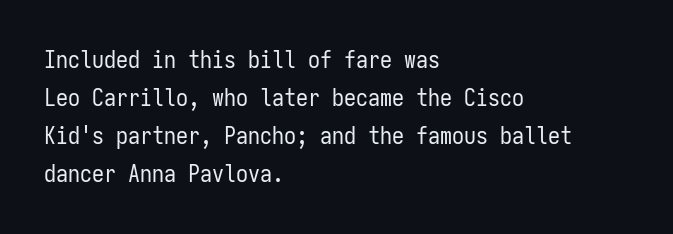
Is there much room between lines? A standard amount, neither cramped nor airy. A roman cut, with each character standing at attention. How are the letters spaced? Ordinarily, with no added tracking. This rendering features lettering with no underline. The paragraph shown leans on its left margin. The weight tops out at a normal text grade.
